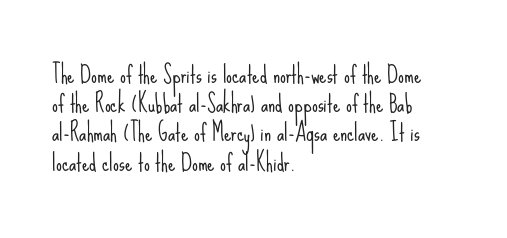
{"italic": "no", "bold": "no", "underline": "no", "align": "left", "line_spacing": "normal", "line_spacing_ratio": 1.27, "letter_spacing": "normal", "letter_spacing_em": 0.0, "glyph_px": 23}
